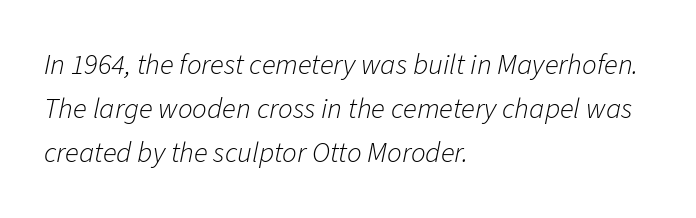
These lines stack with their left ends in a neat column. Bold? No — there's no thickening of the strokes. The passage shown is typed in a proportional face where columns would drift. Rows of type keep a routine distance in the vertical direction. The gaps between neighbouring characters are ordinary and unremarkable. Designer's note — italics engaged.
